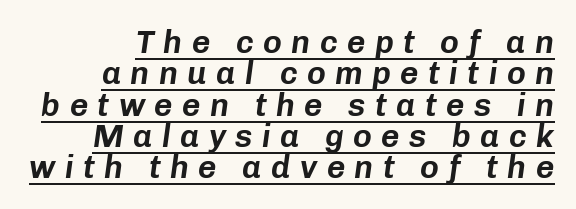
The image shows 32 px text type, italic (leaning right); set tight line spacing (0.98x), unusually wide letter spacing (+0.29 em), underlined; low stroke contrast and a medium x-height.
